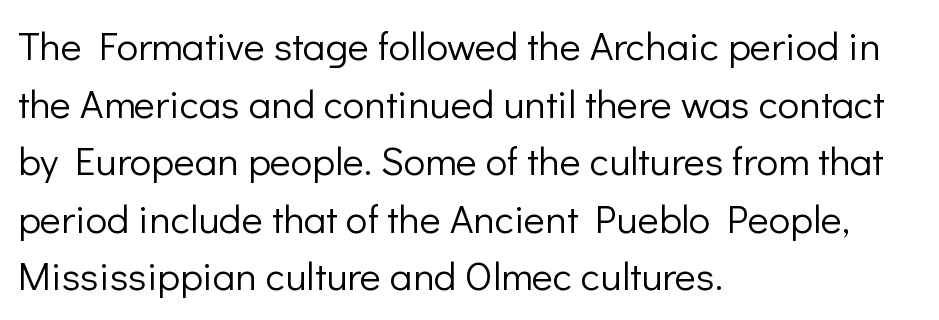
Vertically, the passage feels balanced, rows spaced as you'd expect. This is sans-serif lettering, the kind often seen on screens and signage. The letters sit at their default tracking, neither squeezed nor spread. Posture: straight, roman, zero tilt.
